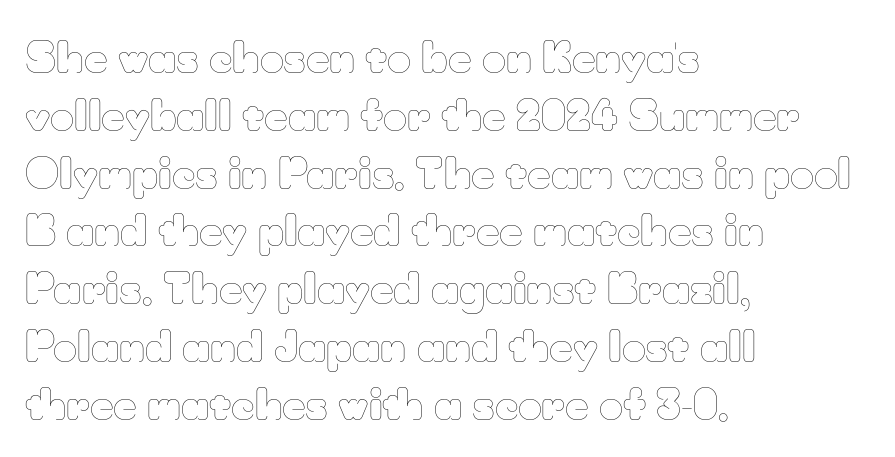
Q: Is the text bold? A: No.
Q: Is the text italic (slanted)? A: No, it is upright.
Q: Is the text underlined? A: No.
Q: How is the paragraph aligned? A: Left-aligned.
Q: Is the spacing between letters normal or unusually wide? A: Normal.
Q: Is the spacing between lines tight, normal or loose? A: Normal.
Q: Width (condensed, normal, or wide)? A: Normal.
Q: Stroke contrast? A: Low.
Q: x-height? A: Small.
Q: Monospaced? A: No.
